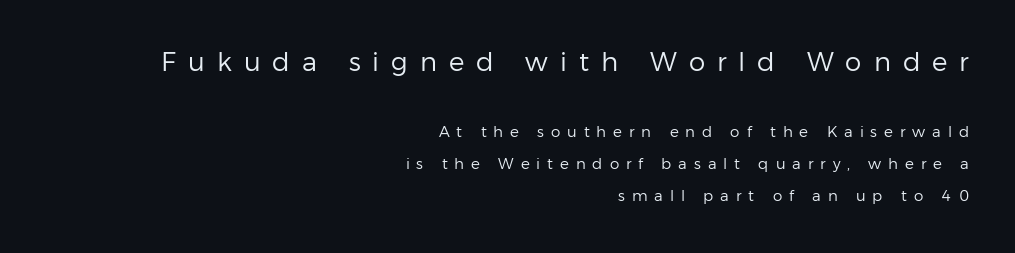
Q: Is the text bold? A: No.
Q: Is the text italic (slanted)? A: No, it is upright.
Q: Is the text underlined? A: No.
Q: How is the paragraph aligned? A: Right-aligned.
Q: Is the spacing between letters normal or unusually wide? A: Unusually wide.
Q: Is the spacing between lines tight, normal or loose? A: Loose.
Q: Which block of text is set in a larger size, the first (top) or the second (bottom)? A: The first (top) one.
